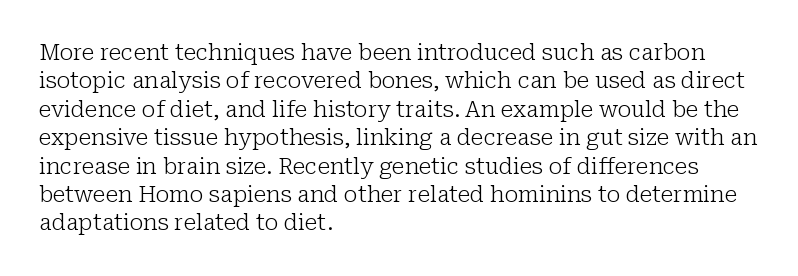
{"italic": "no", "bold": "no", "underline": "no", "align": "left", "line_spacing": "normal", "line_spacing_ratio": 1.29, "letter_spacing": "normal", "letter_spacing_em": 0.0, "glyph_px": 22}
